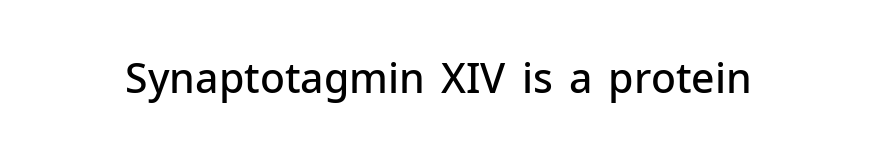
Nothing unusual about the tracking: characters are spaced as the font intends. Italic: no, the glyphs are upright roman. The specimen omits any rule beneath the text block's lines. On the weight axis this lands at semibold, roughly 600. Here the designer chose a conventional face with non-uniform glyph widths. The letters carry no serifs — their stems end cleanly without finishing strokes.
